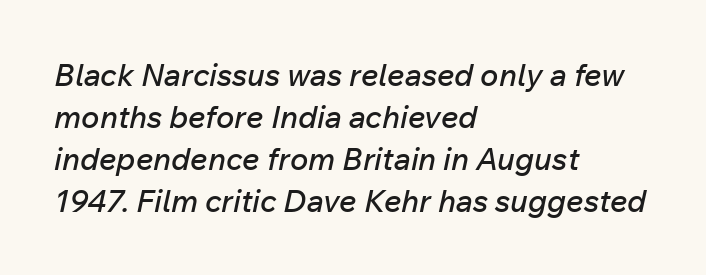
The image shows 31 px text type, italic (leaning right); set left-aligned, normal line spacing (1.36x), normal letter spacing, not underlined; low stroke contrast and a medium x-height.
